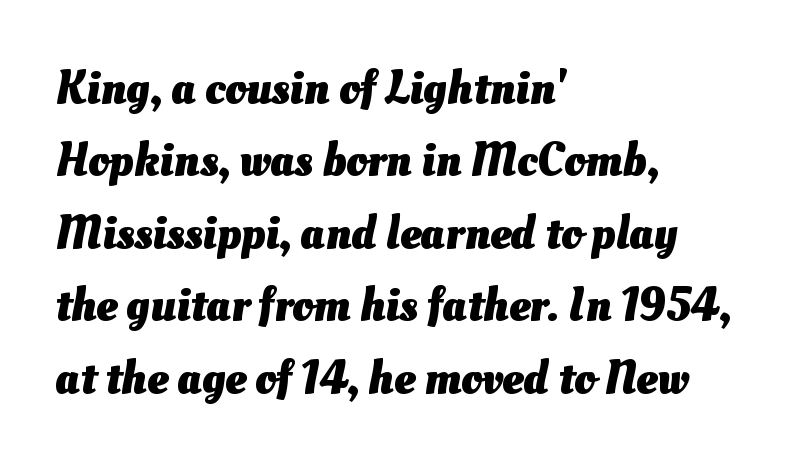
{"bold": "yes", "weight": "heavy", "width": "normal", "stroke_contrast": "medium", "x_height": "small", "monospaced": "no", "underline": "no", "align": "left", "line_spacing": "normal", "line_spacing_ratio": 1.54, "letter_spacing": "normal", "letter_spacing_em": 0.0, "glyph_px": 47}
